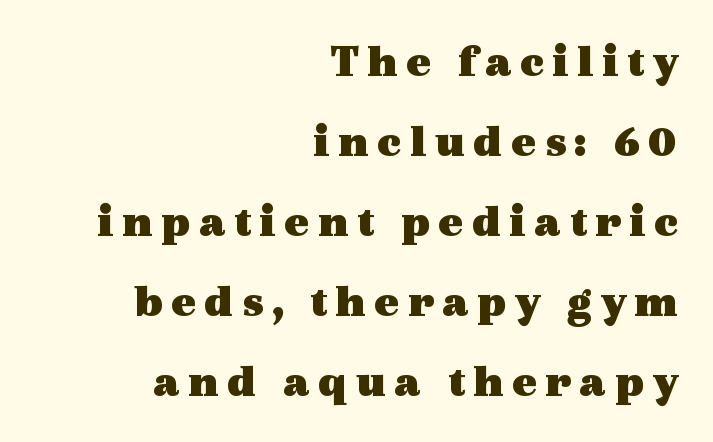
The text was rendered using a seriffed face with decorative stroke endings. Character widths vary here, with narrow letters taking less room than wide ones. Thick stems and heavy bowls — unmistakably bold. Honestly, the row spacing looks completely unremarkable.
